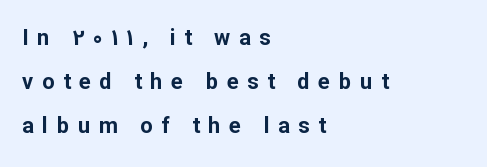
Q: Is the text bold? A: Yes.
Q: Is the text italic (slanted)? A: No, it is upright.
Q: Is the text underlined? A: No.
Q: How is the paragraph aligned? A: Left-aligned.
Q: Is the spacing between letters normal or unusually wide? A: Unusually wide.
Q: Is the spacing between lines tight, normal or loose? A: Loose.
